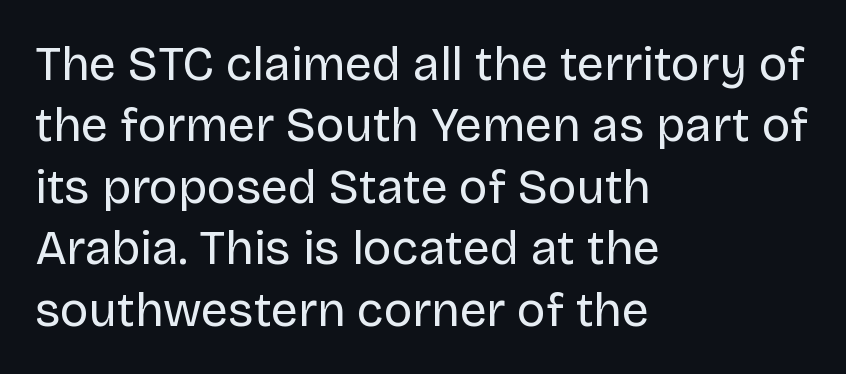
Serif or sans? Sans — the stroke terminals are bare. Does the leading feel generous? No, just average. Each word holds together tightly as a unit, with standard inter-letter gaps. The glyphs are unaccompanied by any horizontal stroke below them.
